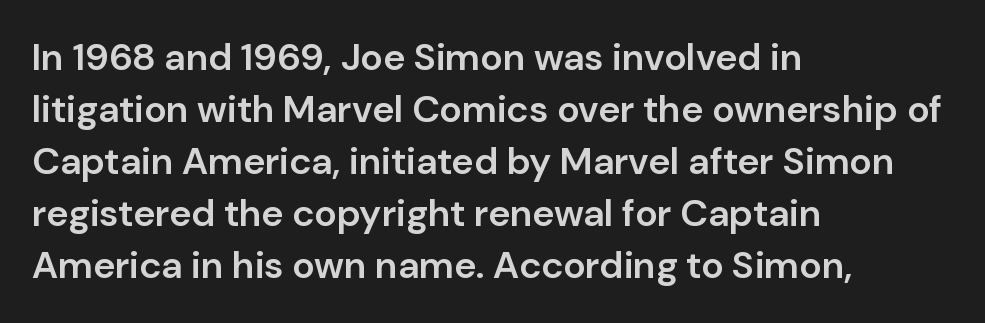
Q: Is the text bold? A: Semi-bold.
Q: Is the text italic (slanted)? A: No, it is upright.
Q: Is the typeface a serif or a sans-serif typeface? A: Sans-serif.
Q: Is the text underlined? A: No.
Q: How is the paragraph aligned? A: Left-aligned.
Q: Is the spacing between letters normal or unusually wide? A: Normal.
Q: Is the spacing between lines tight, normal or loose? A: Normal.
Q: Width (condensed, normal, or wide)? A: Normal.
Q: Stroke contrast? A: Low.
Q: x-height? A: Medium.
Q: Monospaced? A: No.
